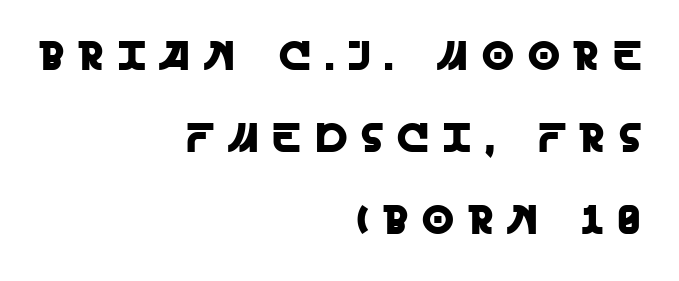
The image shows 41 px sans-serif type, upright; set right-aligned, loose line spacing (2.0x), unusually wide letter spacing (+0.34 em), not underlined; a large x-height.
